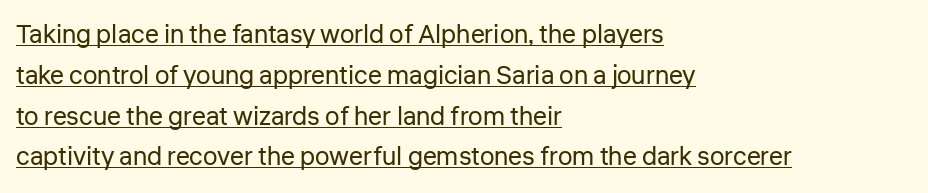
{"italic": "no", "bold": "no", "underline": "yes", "align": "left", "line_spacing": "normal", "line_spacing_ratio": 1.57, "letter_spacing": "normal", "letter_spacing_em": 0.0, "glyph_px": 26}
